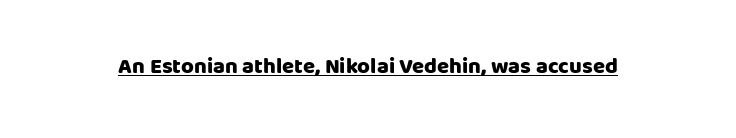
The image shows 22 px bold type, upright; set normal letter spacing, underlined.
